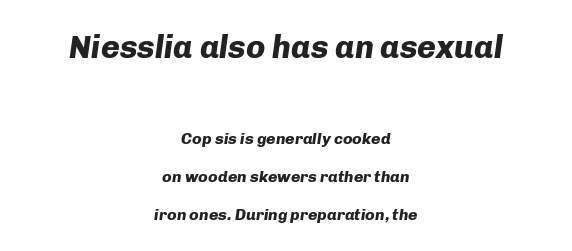
Q: Is the text bold? A: Yes.
Q: Is the text italic (slanted)? A: Yes, it leans right by about 8 degrees.
Q: Is the text underlined? A: No.
Q: How is the paragraph aligned? A: Centered.
Q: Is the spacing between letters normal or unusually wide? A: Normal.
Q: Is the spacing between lines tight, normal or loose? A: Loose.
Q: Which block of text is set in a larger size, the first (top) or the second (bottom)? A: The first (top) one.
Q: Width (condensed, normal, or wide)? A: Normal.
Q: Stroke contrast? A: Low.
Q: x-height? A: Medium.
Q: Monospaced? A: No.
